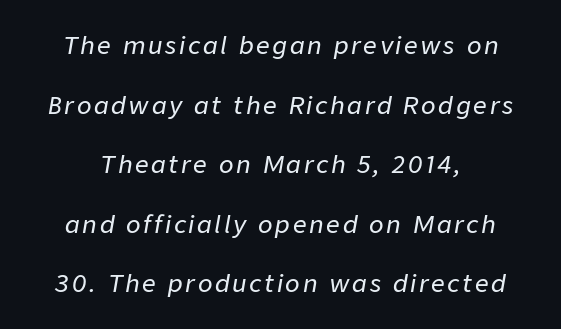
The image shows 24 px text type, italic (leaning right); set loose line spacing (2.48x), not underlined.
